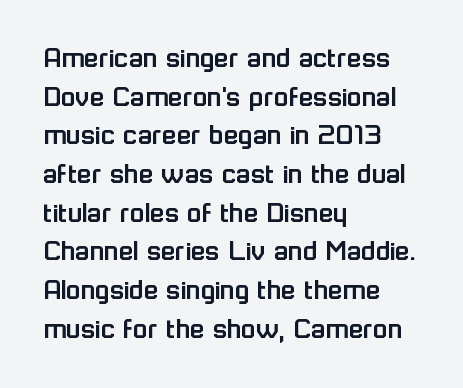
{"serif": "no", "italic": "no", "width": "normal", "stroke_contrast": "low", "x_height": "medium", "monospaced": "no", "underline": "no", "align": "left", "line_spacing": "normal", "line_spacing_ratio": 1.29, "letter_spacing": "normal", "letter_spacing_em": 0.0, "glyph_px": 30}
